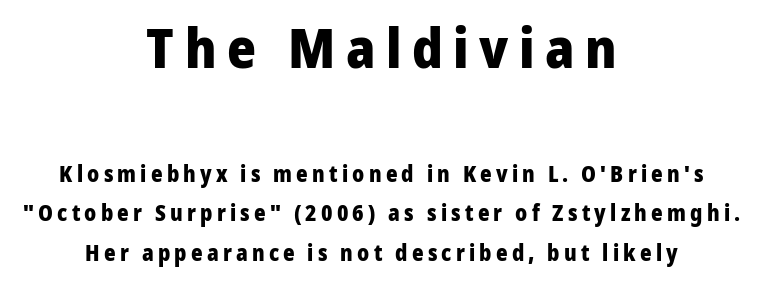
The image shows 55 px heavy sans-serif type, upright; set centered, line spacing 1.81x, not underlined; the first (top) block is 2.5x larger; low stroke contrast and a medium x-height.
